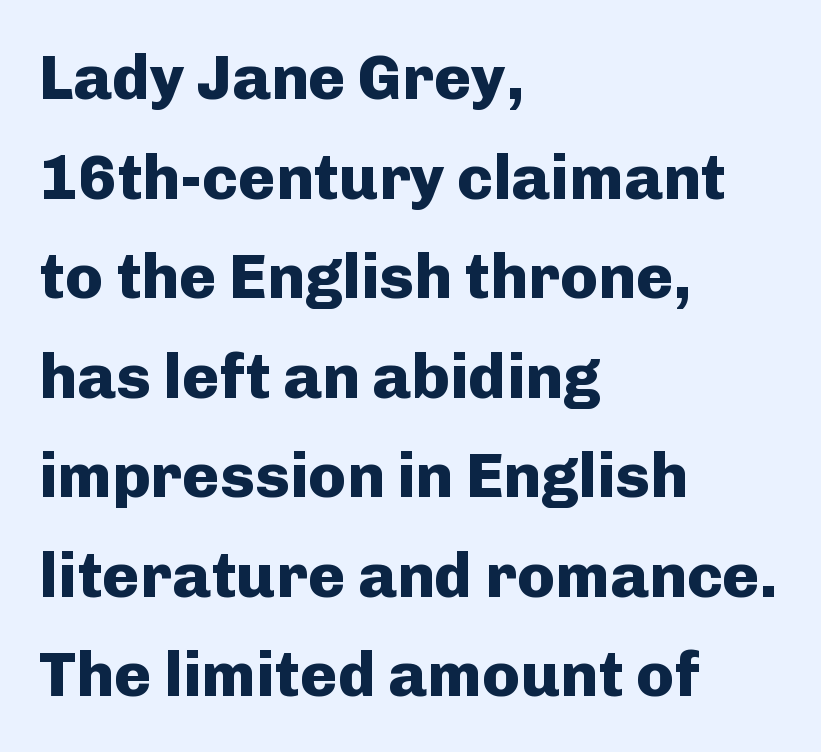
{"serif": "no", "italic": "no", "bold": "yes", "weight": "heavy", "width": "normal", "stroke_contrast": "low", "x_height": "medium", "monospaced": "no", "underline": "no", "align": "left", "line_spacing": "normal", "line_spacing_ratio": 1.58, "letter_spacing": "normal", "letter_spacing_em": 0.0, "glyph_px": 63}
